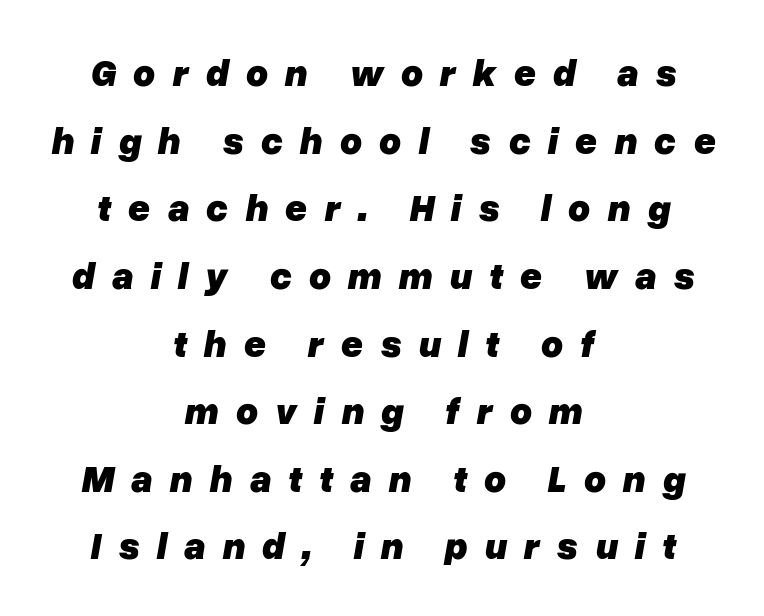
The image shows 38 px heavy type, italic (leaning right); set centered, line spacing 1.78x, unusually wide letter spacing (+0.44 em), not underlined; low stroke contrast and a medium x-height.
